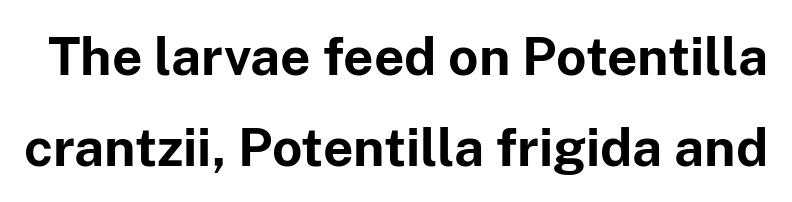
{"serif": "no", "italic": "no", "bold": "yes", "weight": "bold", "width": "normal", "stroke_contrast": "low", "x_height": "medium", "monospaced": "no", "underline": "no", "line_spacing_ratio": 1.71, "letter_spacing": "normal", "letter_spacing_em": 0.0, "glyph_px": 53}
